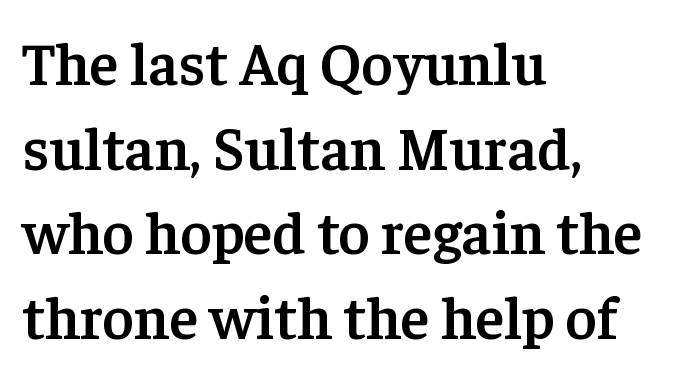
{"serif": "yes", "italic": "no", "bold": "semi", "weight": "semibold", "width": "normal", "stroke_contrast": "low", "x_height": "medium", "monospaced": "no", "underline": "no", "align": "left", "line_spacing": "normal", "line_spacing_ratio": 1.41, "letter_spacing": "normal", "letter_spacing_em": 0.0, "glyph_px": 60}
